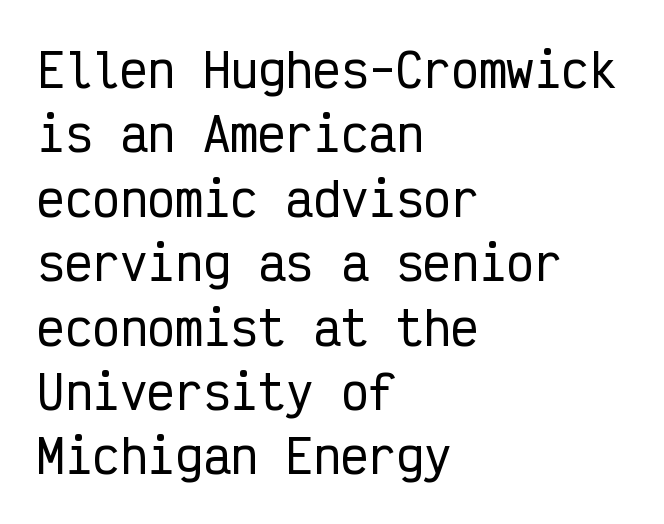
{"serif": "no", "italic": "no", "width": "condensed", "stroke_contrast": "low", "x_height": "medium", "monospaced": "yes", "underline": "no", "align": "left", "line_spacing": "normal", "line_spacing_ratio": 1.4, "letter_spacing": "normal", "letter_spacing_em": 0.0, "glyph_px": 46}
